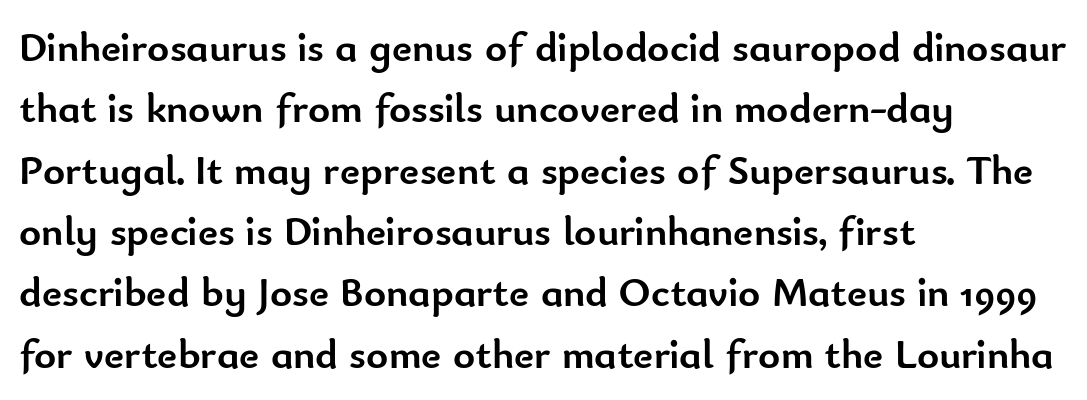
Q: Is the text bold? A: Yes.
Q: Is the text italic (slanted)? A: No, it is upright.
Q: Is the typeface a serif or a sans-serif typeface? A: Sans-serif.
Q: Is the text underlined? A: No.
Q: How is the paragraph aligned? A: Left-aligned.
Q: Is the spacing between letters normal or unusually wide? A: Normal.
Q: Is the spacing between lines tight, normal or loose? A: Normal.
Q: Width (condensed, normal, or wide)? A: Normal.
Q: Stroke contrast? A: Low.
Q: x-height? A: Small.
Q: Monospaced? A: No.
